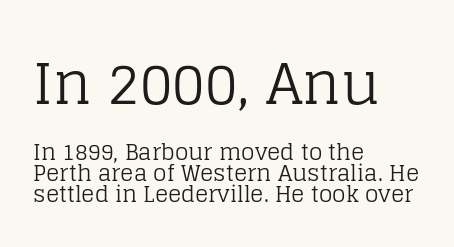
The image shows 56 px regular-weight serif type, upright; set left-aligned, tight line spacing (0.96x), normal letter spacing, not underlined; the first (top) block is 2.55x larger; low stroke contrast and a large x-height.
